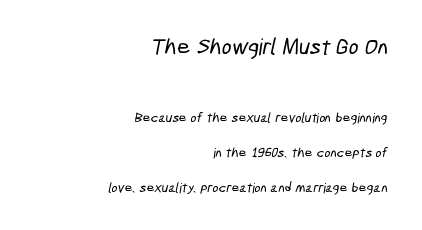
Is the block centered? No — it sits flush against the right margin. Lines of text with bare space underneath. The line-height multiplier appears high, well above default. In terms of letterspacing, this is plain default setting. Does the bottom block carry the larger type? No, the top block does.
